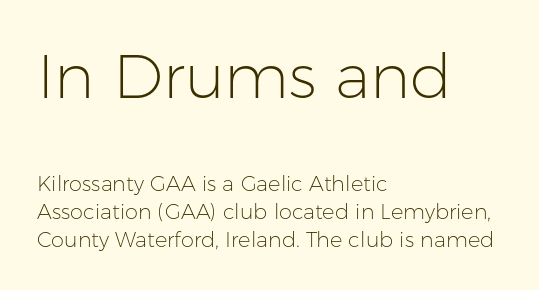
Classification — sans serif. Each letter keeps its own natural width here, so spacing adapts to shape. The space between consecutive lines is moderate. The gaps between neighbouring characters are ordinary and unremarkable.
